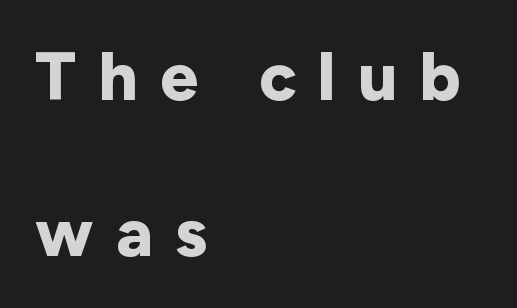
The strip under each line holds only bare page. Look at the tracking — it's clearly loosened, letters drifting apart. A typesetter would call this proportional, since set widths differ per character. Look at the stroke-to-counter ratio: heavy, a bold.
